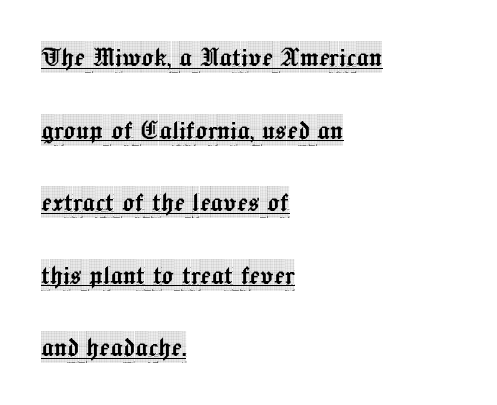
The image shows 31 px condensed serif type, upright; set left-aligned, loose line spacing (2.34x), normal letter spacing, underlined; a large x-height.
